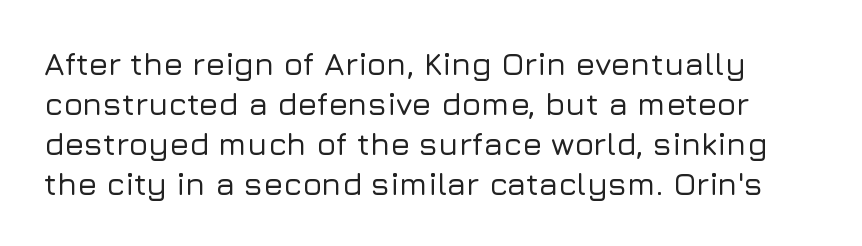
Q: Is the text italic (slanted)? A: No, it is upright.
Q: Is the typeface a serif or a sans-serif typeface? A: Sans-serif.
Q: Is the text underlined? A: No.
Q: Is the spacing between letters normal or unusually wide? A: Normal.
Q: Is the spacing between lines tight, normal or loose? A: Normal.
Q: Width (condensed, normal, or wide)? A: Normal.
Q: Stroke contrast? A: Low.
Q: x-height? A: Medium.
Q: Monospaced? A: No.
